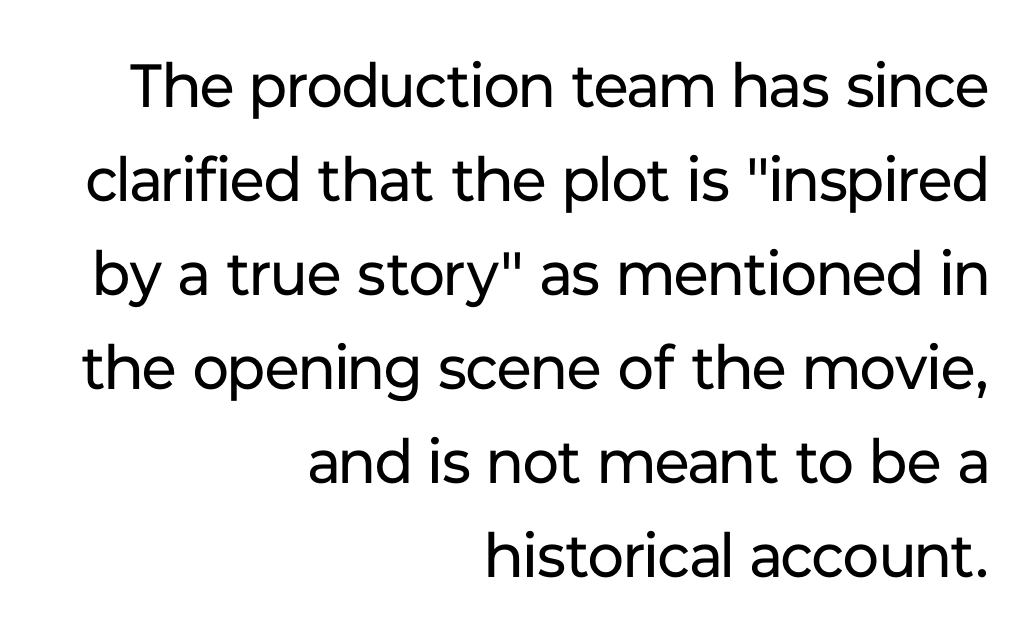
Clear beneath every line of the passage. Weight class: somewhere from thin through regular. Vertically, the passage feels balanced, rows spaced as you'd expect. The letters advance in unequal steps, a hallmark of proportional type. These lines keep a tight, regular rhythm from letter to letter. Tall strokes in this sample are plumb rather than angled.
